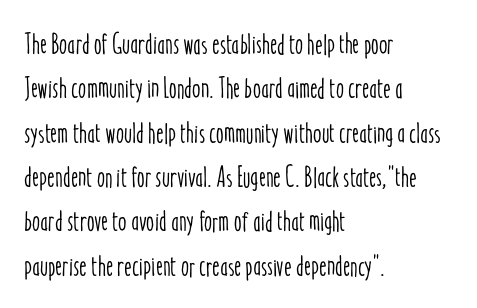
Decoration check: the copy has no underline. Horizontally, the lines are justified to the leading edge only. Caption: standard tracking, unaltered. Normally led — the rows are evenly, conventionally spaced. Think of a printed novel: that variable character pitch is what you see here. This is the regular roman posture of the typeface.
